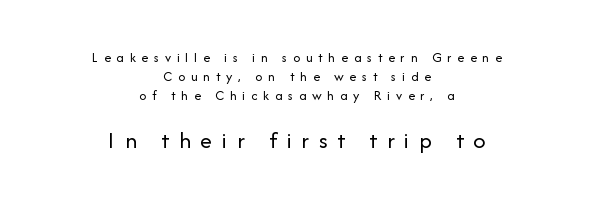
A typesetter would call this heavily tracked-out type. The leading is moderate, giving the passage an even texture. Teacher's note: observe the equal gaps on both sides — that is centered alignment. These lines were composed using upright roman letters.
